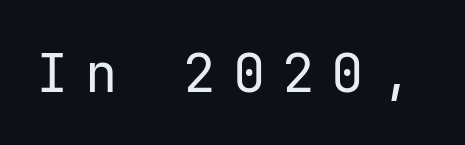
No extra ink here — the face is not bold. Look at the tracking — it's clearly loosened, letters drifting apart. Classification — sans serif. The glyphs are unaccompanied by any horizontal stroke below them. A typesetter would mark this as roman, not italic.
